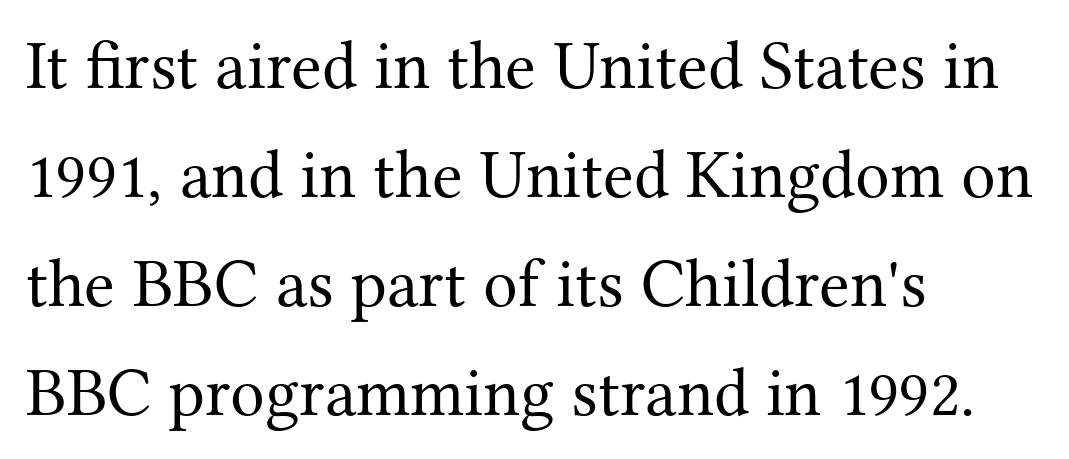
{"serif": "yes", "italic": "no", "bold": "no", "weight": "regular", "width": "normal", "stroke_contrast": "medium", "x_height": "medium", "monospaced": "no", "underline": "no", "align": "left", "line_spacing": "normal", "line_spacing_ratio": 1.58, "letter_spacing": "normal", "letter_spacing_em": 0.0, "glyph_px": 69}
